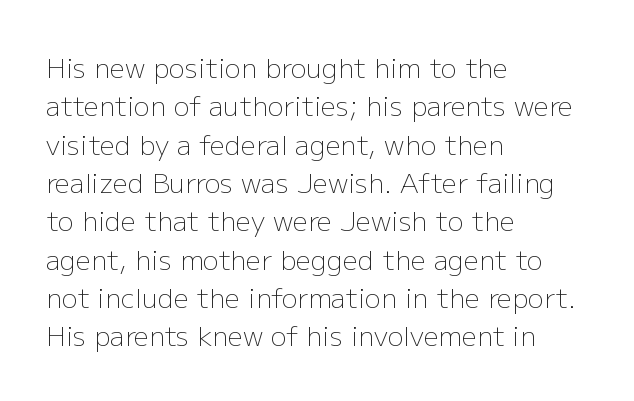
The image shows 27 px text type, upright; set left-aligned, normal line spacing (1.42x), normal letter spacing, not underlined.
